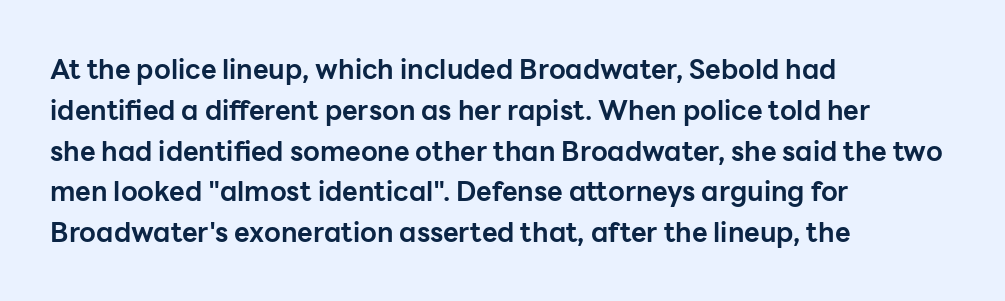
{"italic": "no", "bold": "yes", "underline": "no", "align": "left", "line_spacing": "normal", "line_spacing_ratio": 1.51, "letter_spacing": "normal", "letter_spacing_em": 0.0, "glyph_px": 27}
